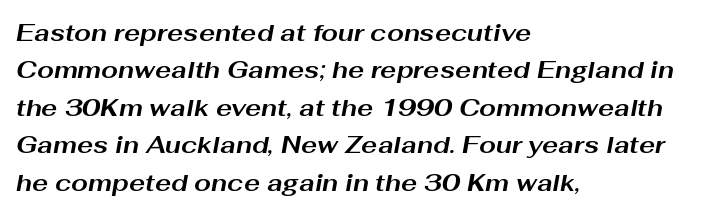
Horizontal bands of white between lines are of average thickness. Each word holds together tightly as a unit, with standard inter-letter gaps. No word sits above an underline. Observe the lean: these are italic letterforms. The glyphs have the mass of a bold cut.
